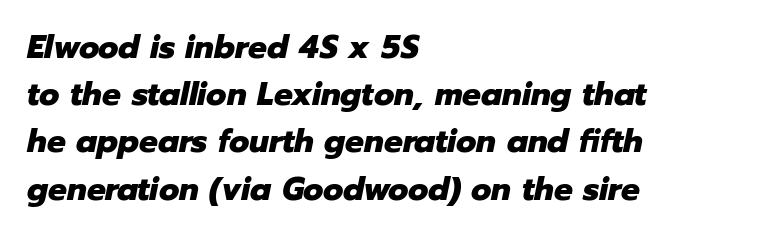
The image shows 33 px heavy type, italic (leaning right); set left-aligned, normal line spacing (1.43x), normal letter spacing, not underlined; low stroke contrast and a medium x-height.
